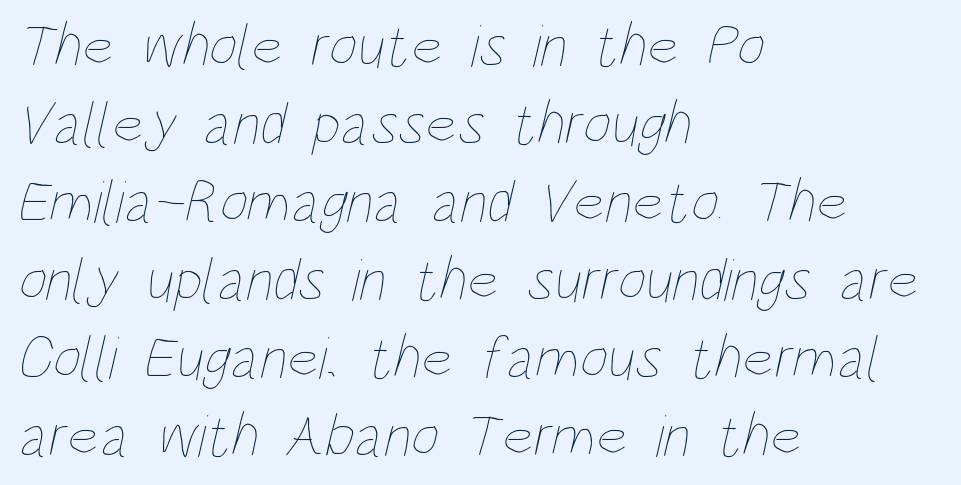
Q: Is the text bold? A: No.
Q: Is the text underlined? A: No.
Q: How is the paragraph aligned? A: Left-aligned.
Q: Is the spacing between letters normal or unusually wide? A: Normal.
Q: Is the spacing between lines tight, normal or loose? A: Normal.
Q: Width (condensed, normal, or wide)? A: Condensed.
Q: Stroke contrast? A: Low.
Q: x-height? A: Large.
Q: Monospaced? A: No.
